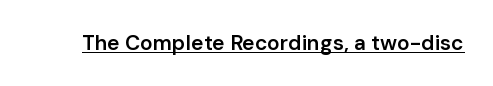
Upright lettering throughout. Nothing unusual about the tracking: characters are spaced as the font intends. This sample carries an underscore along the baseline area. How heavy is the stroke? Medium-heavy — a semibold, shy of bold.
